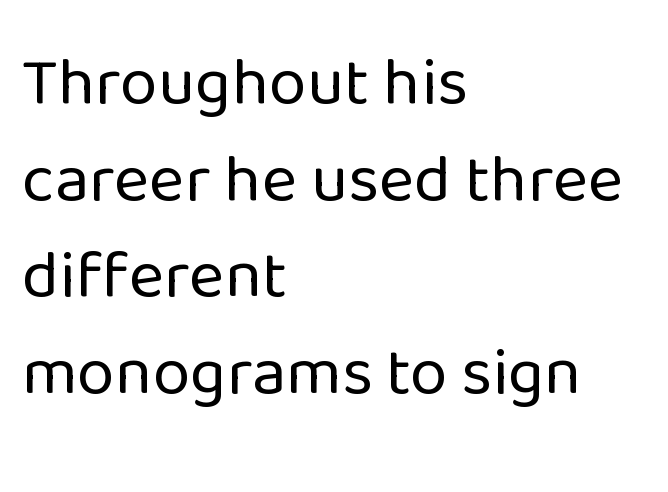
The image shows 68 px regular-weight sans-serif type, upright; set left-aligned, normal line spacing (1.42x), normal letter spacing, not underlined; low stroke contrast and a medium x-height.
